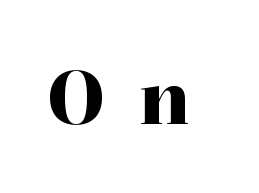
A typesetter would call this proportional, since set widths differ per character. Is there any slant? The stems are plumb. Is the letter spacing exaggerated? Yes — the characters are pushed far apart. Underline: absent. You can tell from the footed stems that serif type was used.
